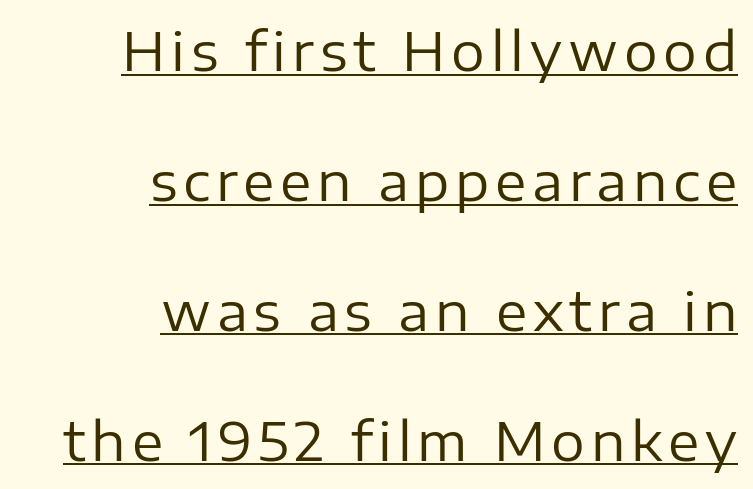
Stems here are at most as thick as an everyday book face. Does the copy run flush right? Yes — the right margin is perfectly even. Nothing sits at the stroke ends, so this counts as sans-serif. Unlike italic type, these characters show no tilt at all. Students, observe: this is what heavily led, spacious text looks like. The lettering is marked with a stroke running underneath it.
